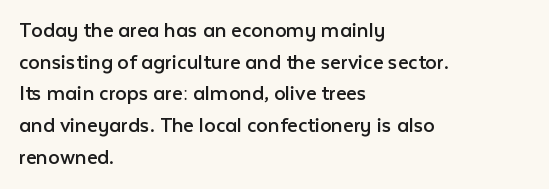
The image shows 23 px text type, upright; set left-aligned, normal line spacing (1.38x), normal letter spacing, not underlined.
